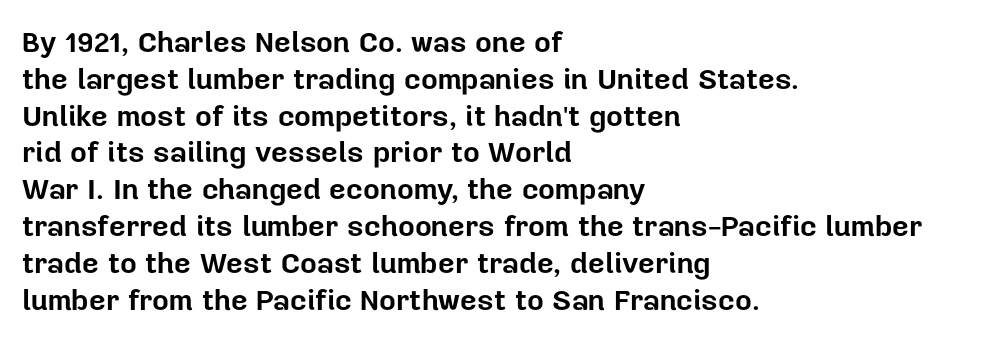
Q: Is the text bold? A: Yes.
Q: Is the text italic (slanted)? A: No, it is upright.
Q: Is the typeface a serif or a sans-serif typeface? A: Sans-serif.
Q: Is the text underlined? A: No.
Q: How is the paragraph aligned? A: Left-aligned.
Q: Is the spacing between letters normal or unusually wide? A: Normal.
Q: Is the spacing between lines tight, normal or loose? A: Normal.
Q: Width (condensed, normal, or wide)? A: Normal.
Q: Stroke contrast? A: Low.
Q: x-height? A: Medium.
Q: Monospaced? A: No.
